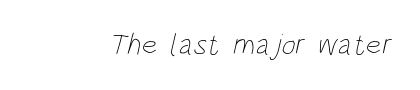
The image shows 30 px thin, condensed type; set normal letter spacing, not underlined; low stroke contrast and a large x-height.
